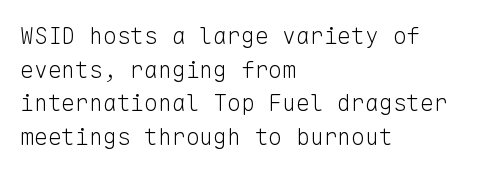
{"italic": "no", "bold": "no", "underline": "no", "align": "left", "line_spacing": "normal", "line_spacing_ratio": 1.46, "letter_spacing": "normal", "letter_spacing_em": 0.0, "glyph_px": 23}
